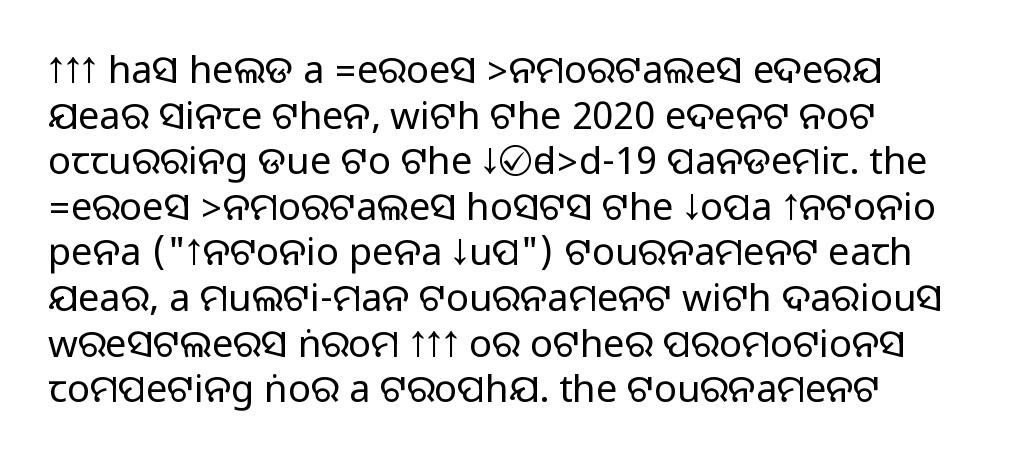
Q: Is the text italic (slanted)? A: No, it is upright.
Q: Is the typeface a serif or a sans-serif typeface? A: Sans-serif.
Q: Is the text underlined? A: No.
Q: How is the paragraph aligned? A: Left-aligned.
Q: Is the spacing between letters normal or unusually wide? A: Normal.
Q: Width (condensed, normal, or wide)? A: Normal.
Q: Stroke contrast? A: Medium.
Q: Monospaced? A: No.
